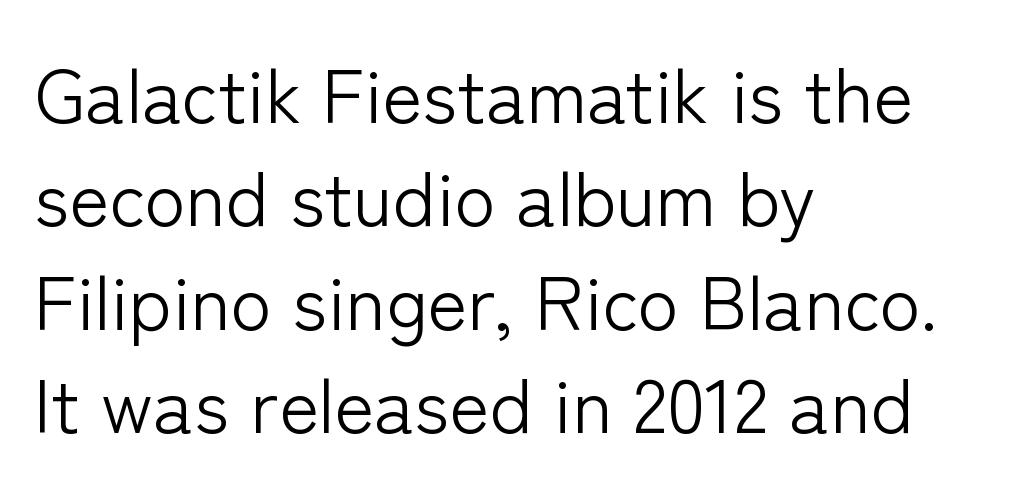
{"serif": "no", "italic": "no", "bold": "no", "weight": "light", "width": "normal", "stroke_contrast": "low", "x_height": "medium", "monospaced": "no", "underline": "no", "align": "left", "line_spacing": "normal", "line_spacing_ratio": 1.36, "letter_spacing": "normal", "letter_spacing_em": 0.0, "glyph_px": 76}
